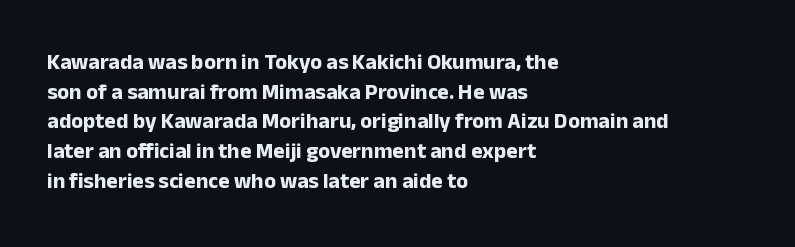
The image shows 22 px bold type, upright; set left-aligned, normal line spacing (1.35x), normal letter spacing, not underlined.
